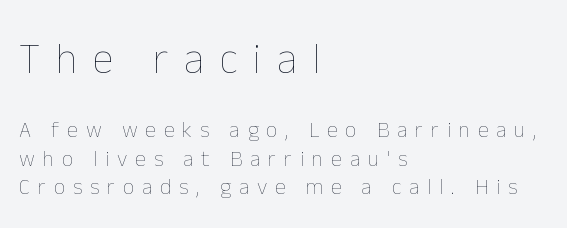
{"italic": "no", "bold": "no", "weight": "thin", "width": "normal", "stroke_contrast": "low", "x_height": "medium", "monospaced": "no", "underline": "no", "align": "left", "line_spacing": "normal", "line_spacing_ratio": 1.3, "letter_spacing": "wide", "letter_spacing_em": 0.36, "larger_block": "first", "size_ratio": 1.95, "glyph_px": 43}
